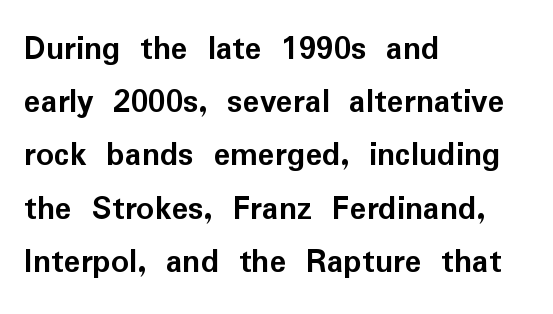
Q: Is the text bold? A: Yes.
Q: Is the text italic (slanted)? A: No, it is upright.
Q: Is the typeface a serif or a sans-serif typeface? A: Sans-serif.
Q: Is the text underlined? A: No.
Q: How is the paragraph aligned? A: Left-aligned.
Q: Is the spacing between letters normal or unusually wide? A: Normal.
Q: Is the spacing between lines tight, normal or loose? A: Normal.
Q: Width (condensed, normal, or wide)? A: Normal.
Q: Stroke contrast? A: Low.
Q: x-height? A: Medium.
Q: Monospaced? A: No.
